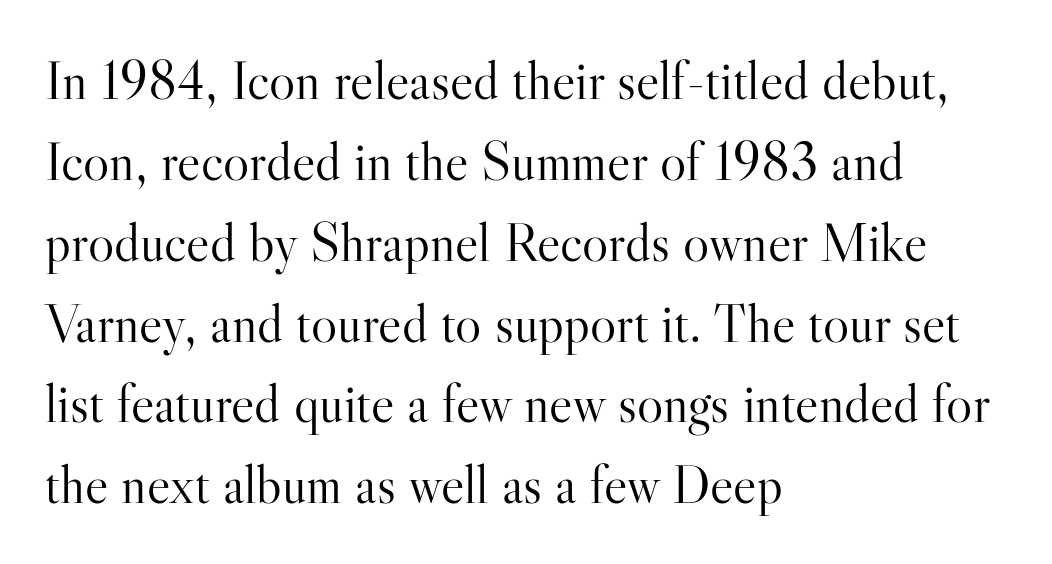
Character widths vary here, with narrow letters taking less room than wide ones. One glance says typical: line gaps are just what's usual. In terms of posture, this sample is upright. This sample uses plain, unmodified letter spacing. Horizontally, the lines are justified to the leading edge only. Ink coverage per letter is moderate at most.
